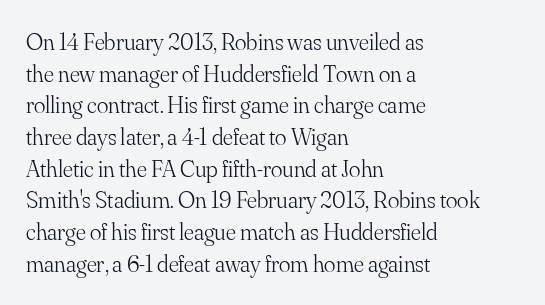
Leftover space on each line is placed entirely after the last word. The typesetting does not lean heavy: it is not bold. Honestly, the letter spacing is just normal — you wouldn't notice it. Underline: absent. If you drew a line through each stem, it would be perfectly vertical.
